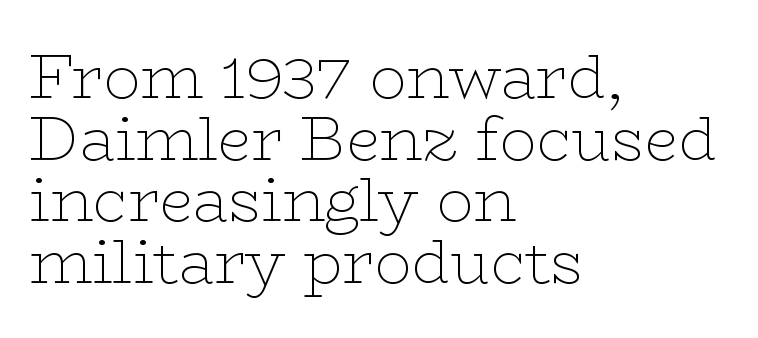
Q: Is the text bold? A: No.
Q: Is the text italic (slanted)? A: No, it is upright.
Q: Is the typeface a serif or a sans-serif typeface? A: Serif.
Q: Is the text underlined? A: No.
Q: How is the paragraph aligned? A: Left-aligned.
Q: Is the spacing between letters normal or unusually wide? A: Normal.
Q: Is the spacing between lines tight, normal or loose? A: Tight.
Q: Width (condensed, normal, or wide)? A: Wide.
Q: Stroke contrast? A: Low.
Q: x-height? A: Medium.
Q: Monospaced? A: No.
